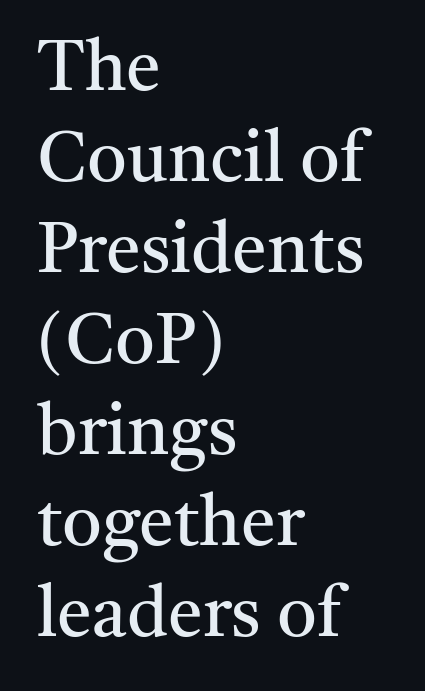
Is there any slant? The stems are plumb. The strip under each line holds only bare page. The designer left line spacing at the default. The setting favours the left margin, as ordinary paragraphs usually do.
